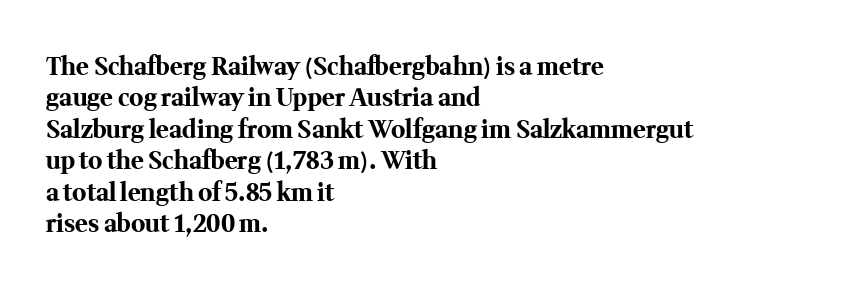
Q: Is the text bold? A: Yes.
Q: Is the text italic (slanted)? A: No, it is upright.
Q: Is the text underlined? A: No.
Q: How is the paragraph aligned? A: Left-aligned.
Q: Is the spacing between letters normal or unusually wide? A: Normal.
Q: Is the spacing between lines tight, normal or loose? A: Normal.
